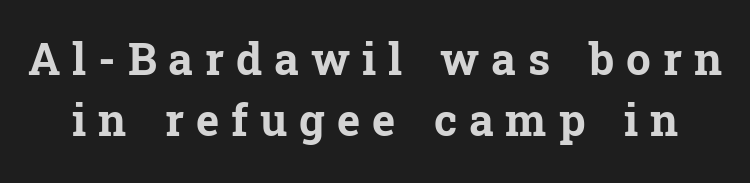
The image shows 44 px bold serif type, upright; set normal line spacing (1.38x), unusually wide letter spacing (+0.27 em), not underlined; low stroke contrast and a medium x-height.
